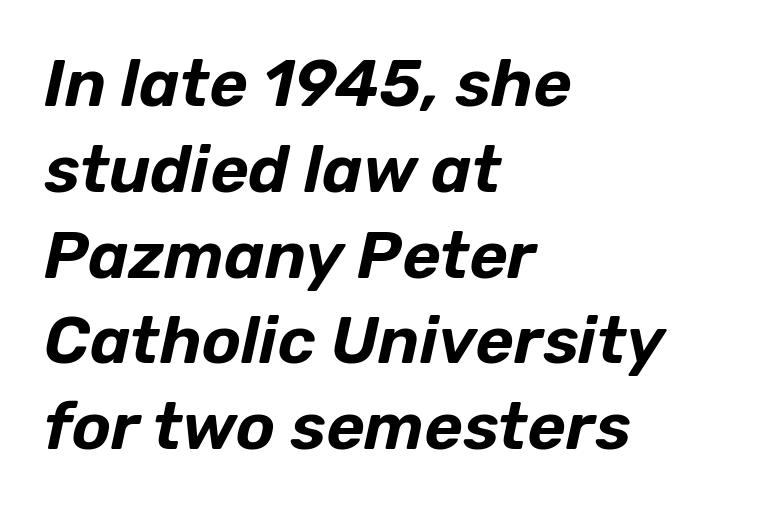
Q: Is the text italic (slanted)? A: Yes, it leans right by about 12 degrees.
Q: Is the text underlined? A: No.
Q: How is the paragraph aligned? A: Left-aligned.
Q: Is the spacing between letters normal or unusually wide? A: Normal.
Q: Is the spacing between lines tight, normal or loose? A: Normal.
Q: Width (condensed, normal, or wide)? A: Normal.
Q: Stroke contrast? A: Low.
Q: x-height? A: Medium.
Q: Monospaced? A: No.
